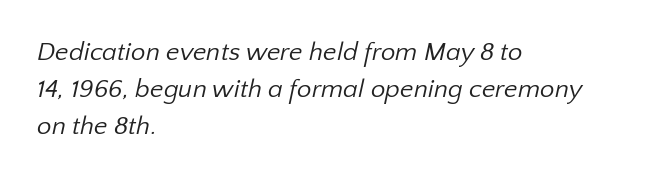
{"bold": "no", "underline": "no", "align": "left", "line_spacing": "normal", "line_spacing_ratio": 1.43, "letter_spacing": "normal", "letter_spacing_em": 0.0, "glyph_px": 26}
